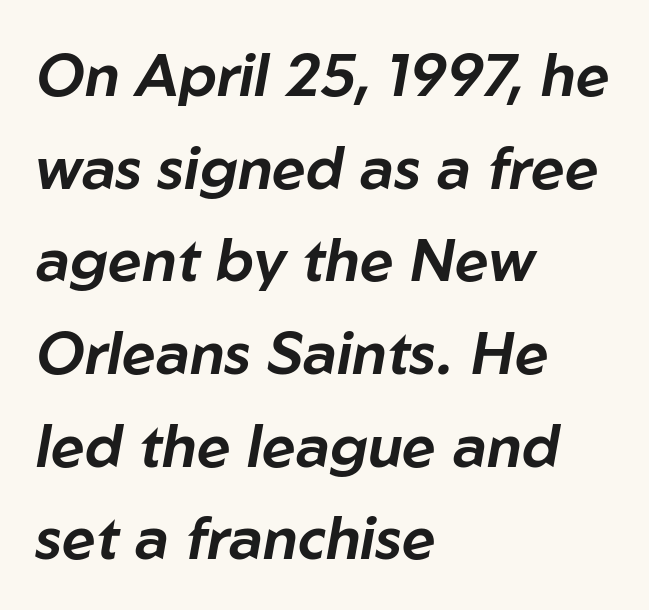
Here the glyphs are tracked normally, forming tight word shapes. A typesetter would call this proportional, since set widths differ per character. The designer left line spacing at the default. Descenders are the only things crossing below the line. Is the type slanted? Yes — the strokes lean at a clear angle. Compared with a centered layout, this one pins lines to the left instead.
